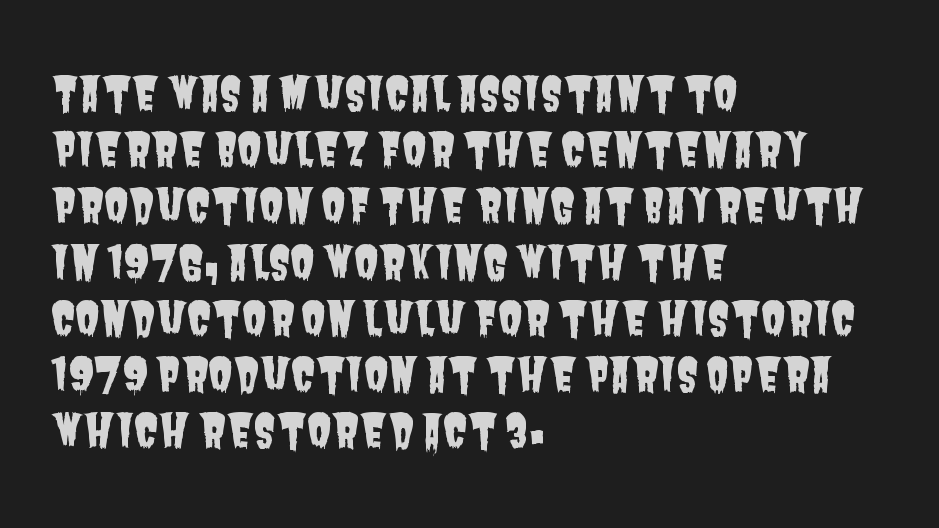
Q: Is the typeface a serif or a sans-serif typeface? A: Sans-serif.
Q: Is the text underlined? A: No.
Q: How is the paragraph aligned? A: Left-aligned.
Q: Is the spacing between letters normal or unusually wide? A: Normal.
Q: Is the spacing between lines tight, normal or loose? A: Normal.
Q: Width (condensed, normal, or wide)? A: Condensed.
Q: Stroke contrast? A: Low.
Q: x-height? A: Large.
Q: Monospaced? A: No.
